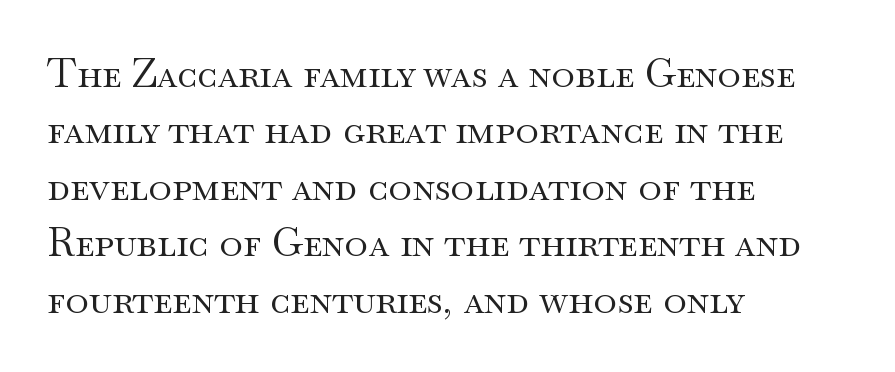
The image shows 40 px regular-weight, wide serif type, upright; set left-aligned, normal line spacing (1.41x), normal letter spacing, not underlined; medium stroke contrast and a small x-height.
